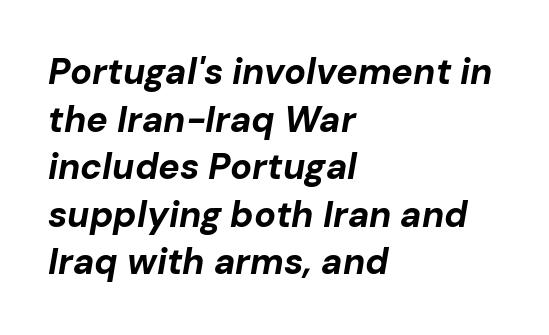
Q: Is the text bold? A: Yes.
Q: Is the text italic (slanted)? A: Yes, it leans right by about 10 degrees.
Q: Is the text underlined? A: No.
Q: How is the paragraph aligned? A: Left-aligned.
Q: Is the spacing between letters normal or unusually wide? A: Normal.
Q: Is the spacing between lines tight, normal or loose? A: Normal.
Q: Width (condensed, normal, or wide)? A: Normal.
Q: Stroke contrast? A: Low.
Q: x-height? A: Medium.
Q: Monospaced? A: No.
